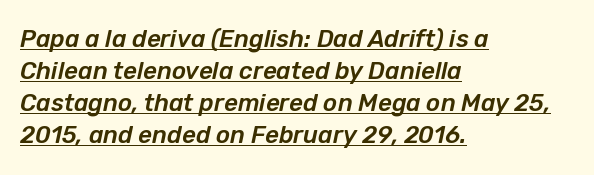
{"italic": "yes", "lean": "right", "slant_degrees": 12, "underline": "yes", "align": "left", "line_spacing": "normal", "line_spacing_ratio": 1.33, "letter_spacing": "normal", "letter_spacing_em": 0.0, "glyph_px": 24}
